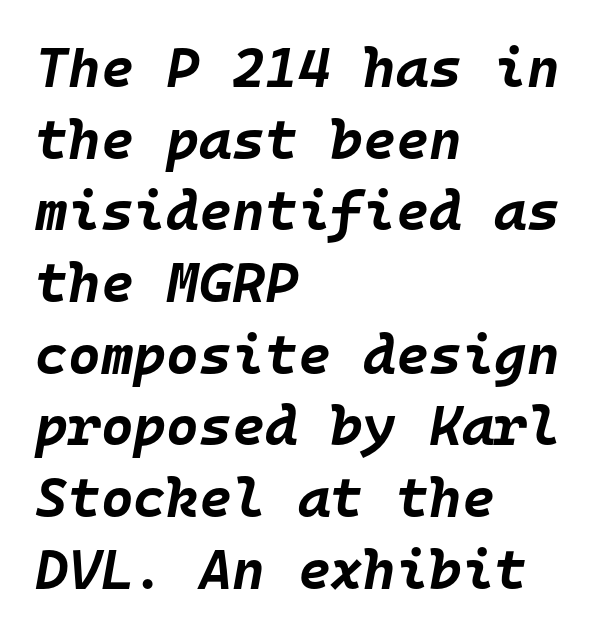
{"italic": "yes", "lean": "right", "slant_degrees": 10, "bold": "yes", "weight": "bold", "width": "normal", "stroke_contrast": "low", "x_height": "large", "monospaced": "yes", "underline": "no", "align": "left", "line_spacing": "normal", "line_spacing_ratio": 1.28, "letter_spacing": "normal", "letter_spacing_em": 0.0, "glyph_px": 56}
